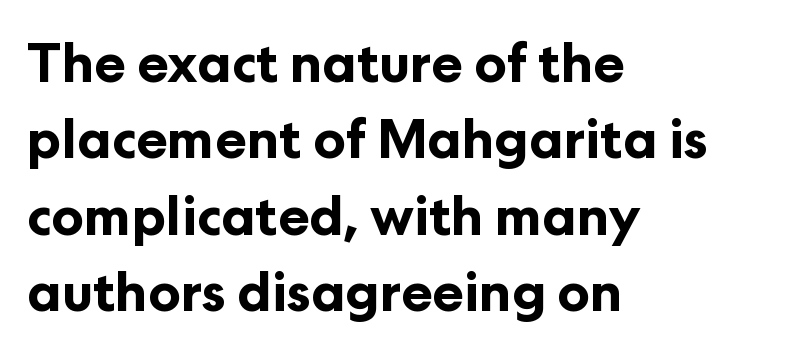
Q: Is the text bold? A: Yes.
Q: Is the text italic (slanted)? A: No, it is upright.
Q: Is the typeface a serif or a sans-serif typeface? A: Sans-serif.
Q: Is the text underlined? A: No.
Q: How is the paragraph aligned? A: Left-aligned.
Q: Is the spacing between letters normal or unusually wide? A: Normal.
Q: Is the spacing between lines tight, normal or loose? A: Normal.
Q: Width (condensed, normal, or wide)? A: Normal.
Q: Stroke contrast? A: Low.
Q: x-height? A: Medium.
Q: Monospaced? A: No.
